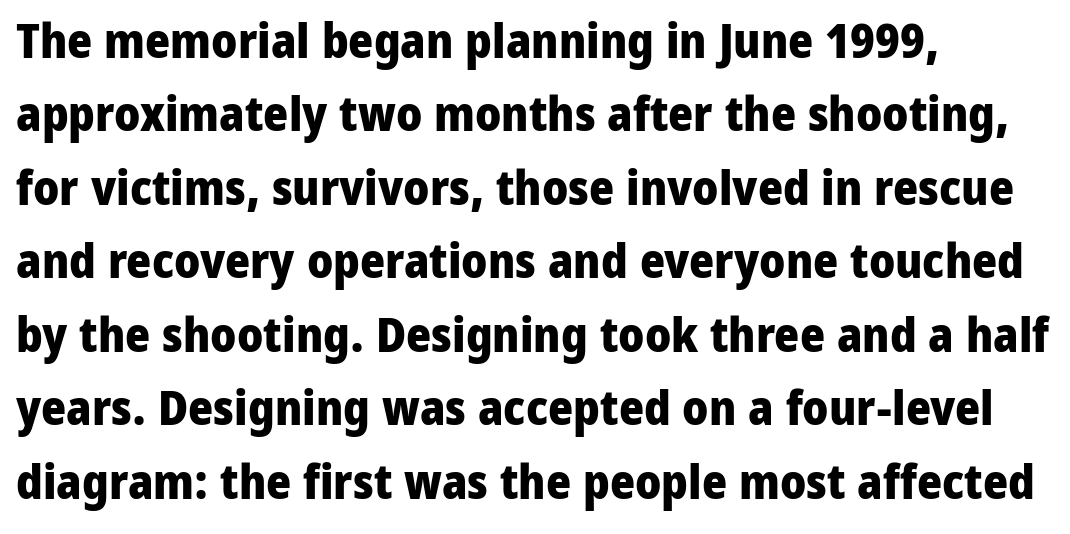
Q: Is the text bold? A: Yes.
Q: Is the text italic (slanted)? A: No, it is upright.
Q: Is the typeface a serif or a sans-serif typeface? A: Sans-serif.
Q: Is the text underlined? A: No.
Q: How is the paragraph aligned? A: Left-aligned.
Q: Is the spacing between letters normal or unusually wide? A: Normal.
Q: Is the spacing between lines tight, normal or loose? A: Normal.
Q: Width (condensed, normal, or wide)? A: Normal.
Q: Stroke contrast? A: Low.
Q: x-height? A: Medium.
Q: Monospaced? A: No.
